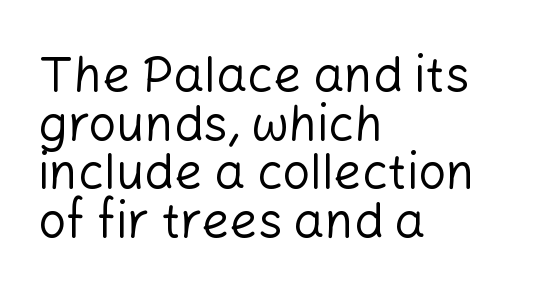
The image shows 49 px regular-weight sans-serif type, upright; set left-aligned, tight line spacing (0.99x), normal letter spacing, not underlined; low stroke contrast and a medium x-height.
